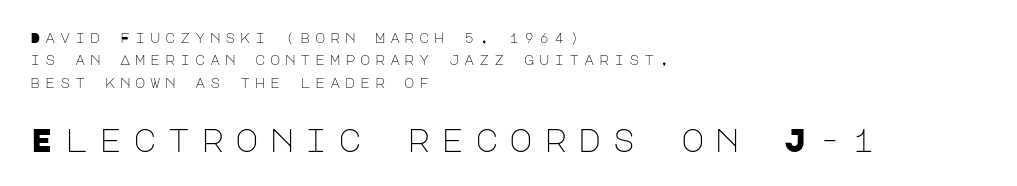
Q: Is the text bold? A: No.
Q: Is the text italic (slanted)? A: No, it is upright.
Q: Is the typeface a serif or a sans-serif typeface? A: Sans-serif.
Q: Is the text underlined? A: No.
Q: How is the paragraph aligned? A: Left-aligned.
Q: Is the spacing between letters normal or unusually wide? A: Unusually wide.
Q: Is the spacing between lines tight, normal or loose? A: Normal.
Q: Which block of text is set in a larger size, the first (top) or the second (bottom)? A: The second (bottom) one.
Q: Width (condensed, normal, or wide)? A: Normal.
Q: Stroke contrast? A: Low.
Q: x-height? A: Large.
